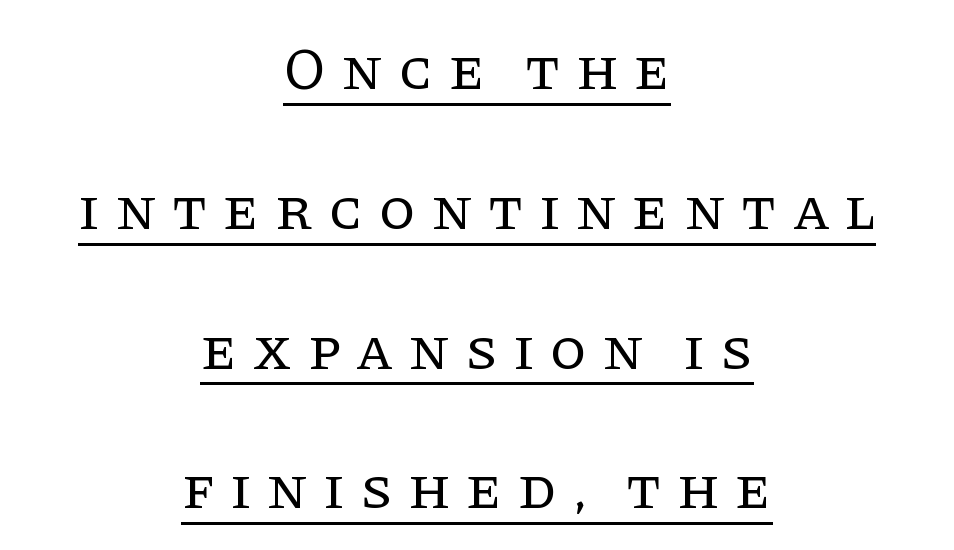
{"serif": "yes", "italic": "no", "bold": "no", "weight": "regular", "width": "normal", "stroke_contrast": "low", "x_height": "large", "monospaced": "no", "underline": "yes", "align": "center", "line_spacing": "loose", "line_spacing_ratio": 2.33, "letter_spacing": "wide", "letter_spacing_em": 0.25, "glyph_px": 60}
